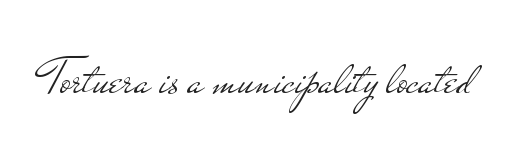
The image shows 52 px light, wide sans-serif type; set normal letter spacing, not underlined; low stroke contrast and a small x-height.
